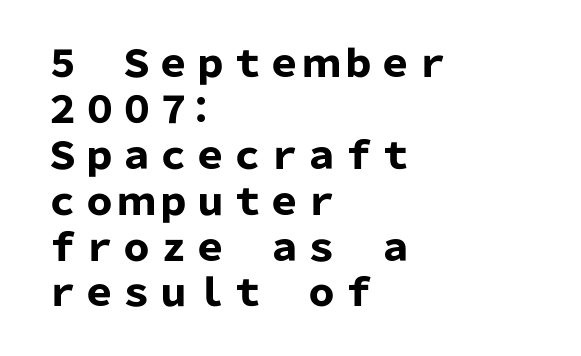
{"serif": "no", "italic": "no", "bold": "yes", "weight": "heavy", "width": "normal", "stroke_contrast": "low", "x_height": "medium", "monospaced": "no", "underline": "no", "align": "left", "line_spacing_ratio": 1.24, "letter_spacing": "normal", "letter_spacing_em": 0.0, "glyph_px": 37}
